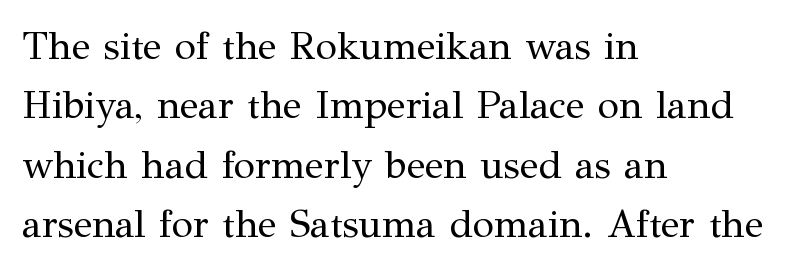
{"serif": "yes", "italic": "no", "bold": "no", "weight": "regular", "width": "normal", "stroke_contrast": "medium", "x_height": "medium", "monospaced": "no", "underline": "no", "align": "left", "line_spacing": "normal", "line_spacing_ratio": 1.52, "letter_spacing": "normal", "letter_spacing_em": 0.0, "glyph_px": 39}
